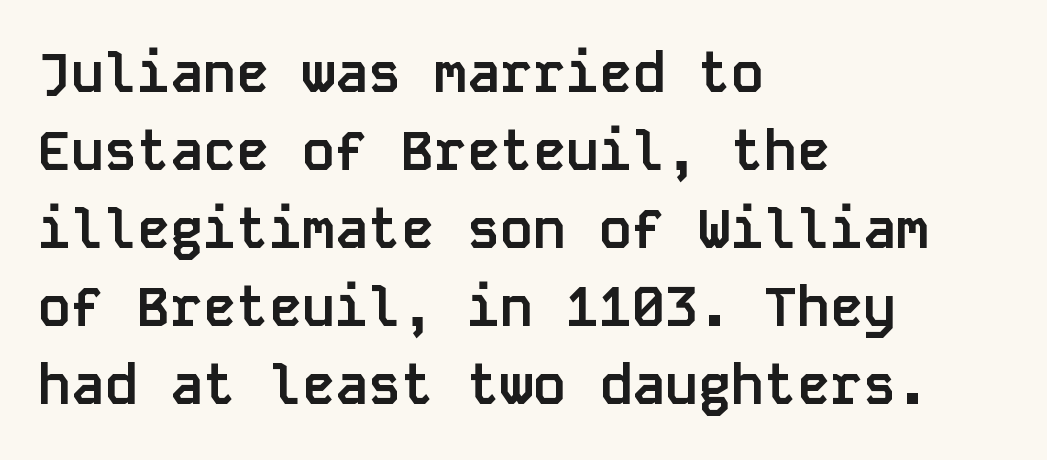
Here the glyphs are tracked normally, forming tight word shapes. Leading matches the norm, producing a regular column. Typographic density is high because the face is bold. The rag falls on the right side of this text block. Descenders hang freely into open space. Think of a typewriter: that constant character pitch is what you see here.
